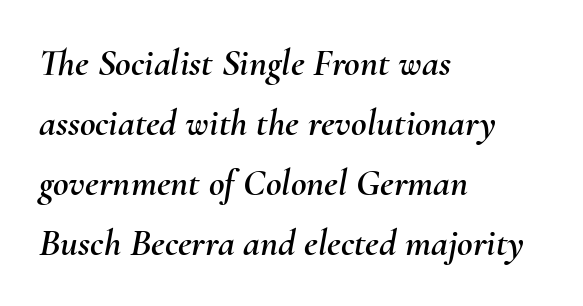
The image shows 38 px text type, italic (leaning right); set left-aligned, normal line spacing (1.58x), normal letter spacing, not underlined; medium stroke contrast and a small x-height.
